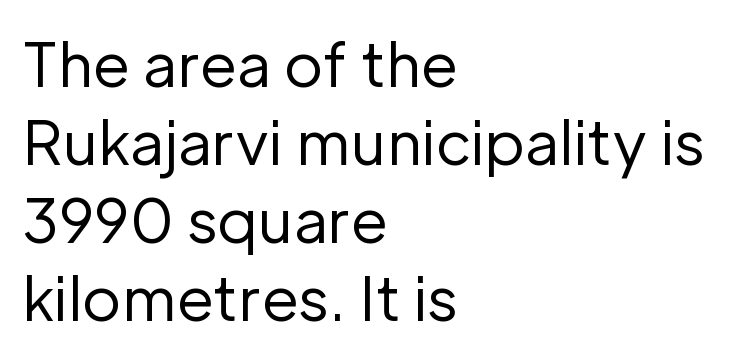
The image shows 60 px regular-weight sans-serif type, upright; set left-aligned, normal line spacing (1.3x), normal letter spacing, not underlined; low stroke contrast and a medium x-height.
